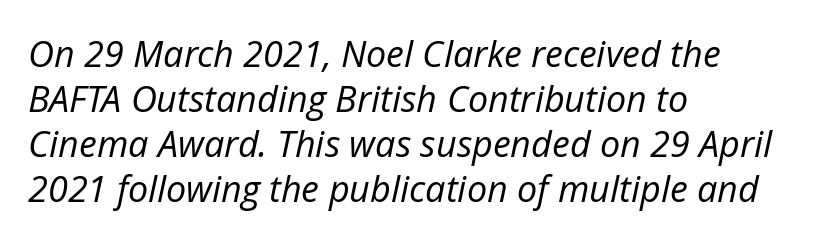
The image shows 36 px regular-weight type, italic (leaning right); set left-aligned, normal line spacing (1.25x), normal letter spacing, not underlined; low stroke contrast and a medium x-height.
